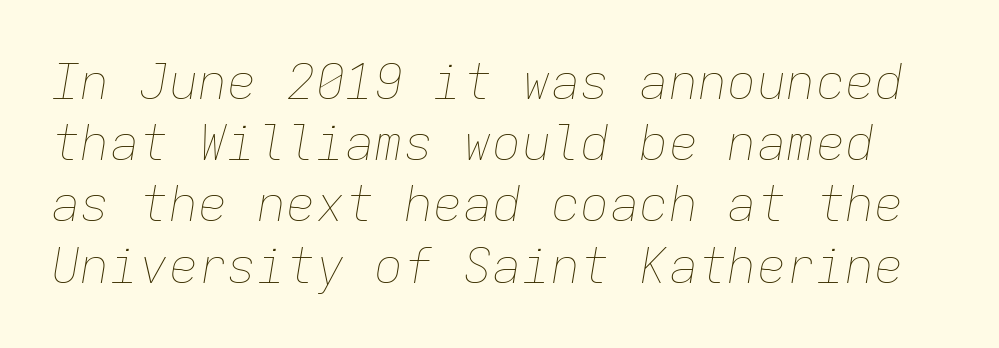
Heaviness? Minimal to ordinary, like unemphasized prose. Note the uniform advance width — an 'i' takes as much space as an 'm'. Beneath every word, the page is bare. The gaps between neighbouring characters are ordinary and unremarkable.
